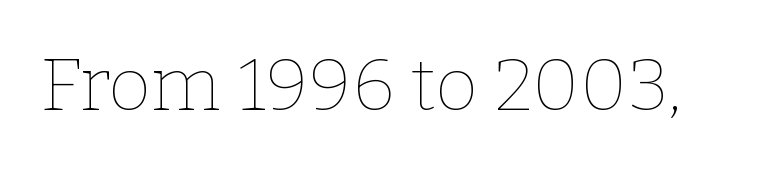
The axis of the letterforms is exactly vertical. On a weight scale, this lands at 450 or below. The foot of each line stays bare and open. Each letter keeps its own natural width here, so spacing adapts to shape. Observe the ordinary spacing: letters are neighbours, not strangers.
